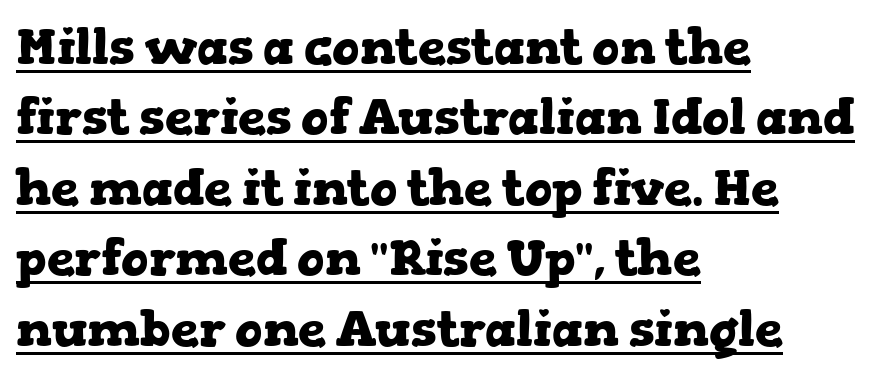
Students, observe the line beneath the letters — that is underlining. The lettering stays uniformly vertical, giving the passage a roman look. You could not count columns in this text — the font is proportionally spaced. Plenty of ink on the page — the face is bold.
